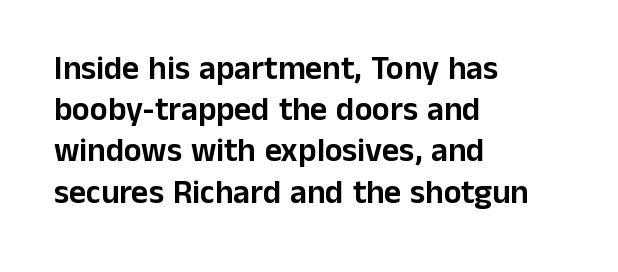
Q: Is the text italic (slanted)? A: No, it is upright.
Q: Is the typeface a serif or a sans-serif typeface? A: Sans-serif.
Q: Is the text underlined? A: No.
Q: How is the paragraph aligned? A: Left-aligned.
Q: Is the spacing between letters normal or unusually wide? A: Normal.
Q: Is the spacing between lines tight, normal or loose? A: Normal.
Q: Width (condensed, normal, or wide)? A: Normal.
Q: Stroke contrast? A: Low.
Q: x-height? A: Medium.
Q: Monospaced? A: No.
